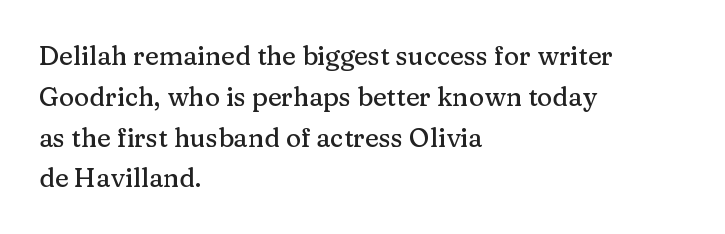
{"italic": "no", "underline": "no", "align": "left", "line_spacing": "normal", "line_spacing_ratio": 1.57, "letter_spacing": "normal", "letter_spacing_em": 0.0, "glyph_px": 26}
